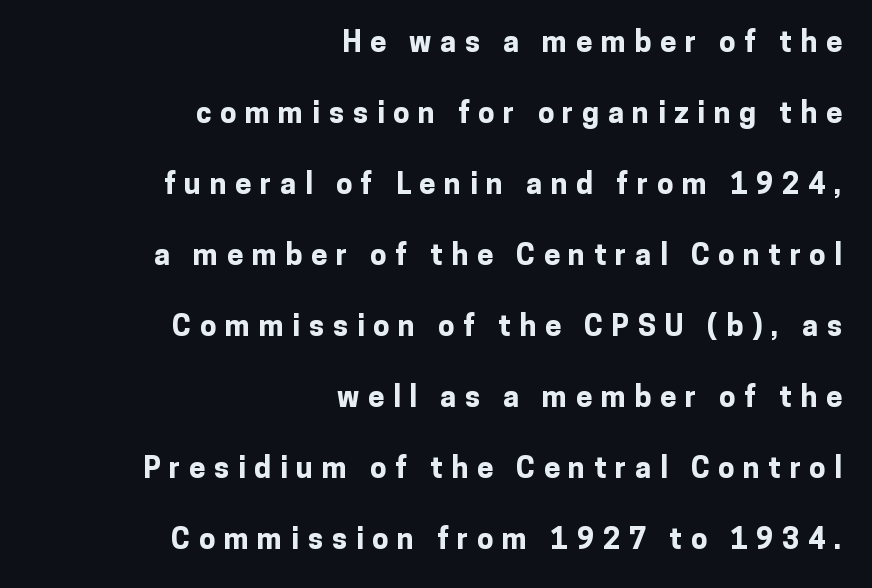
Q: Is the text bold? A: Yes.
Q: Is the text italic (slanted)? A: No, it is upright.
Q: Is the typeface a serif or a sans-serif typeface? A: Sans-serif.
Q: Is the text underlined? A: No.
Q: How is the paragraph aligned? A: Right-aligned.
Q: Is the spacing between letters normal or unusually wide? A: Unusually wide.
Q: Is the spacing between lines tight, normal or loose? A: Loose.
Q: Width (condensed, normal, or wide)? A: Normal.
Q: Stroke contrast? A: Low.
Q: x-height? A: Medium.
Q: Monospaced? A: No.
